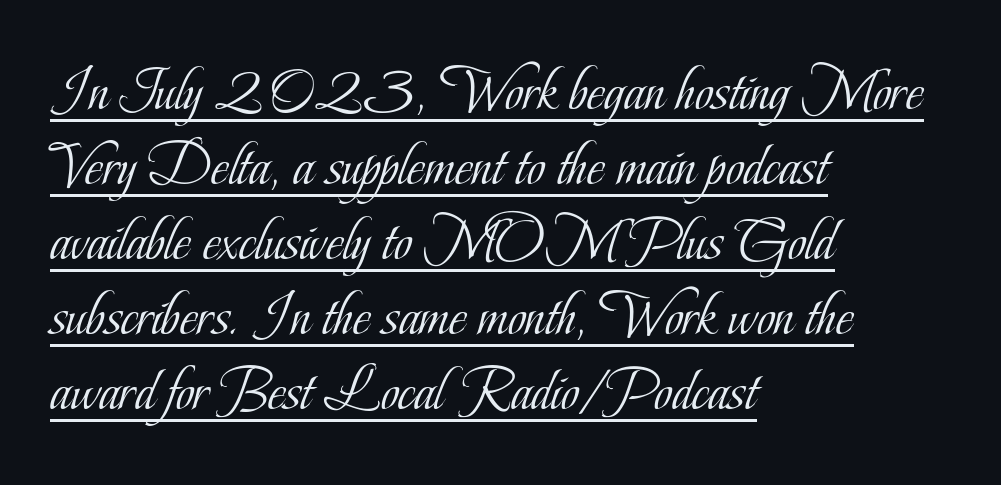
The image shows 62 px light, condensed serif type; set left-aligned, line spacing 1.21x, normal letter spacing, underlined; low stroke contrast and a small x-height.
